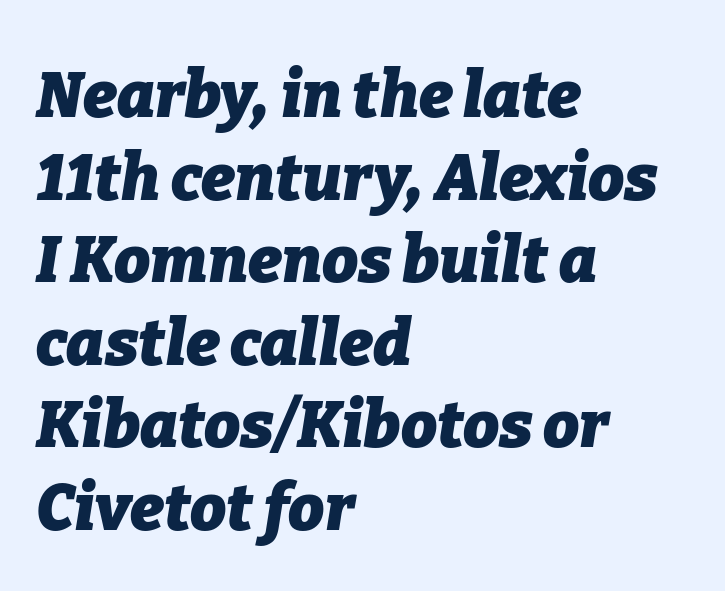
The image shows 64 px heavy type, italic (leaning right); set left-aligned, normal line spacing (1.29x), normal letter spacing, not underlined; low stroke contrast and a medium x-height.
